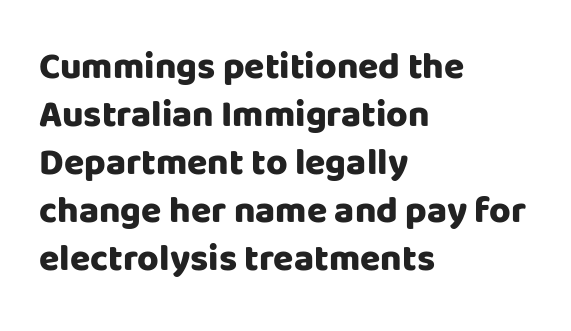
{"serif": "no", "italic": "no", "bold": "yes", "weight": "heavy", "width": "normal", "stroke_contrast": "low", "x_height": "large", "monospaced": "no", "underline": "no", "align": "left", "line_spacing": "normal", "line_spacing_ratio": 1.3, "letter_spacing": "normal", "letter_spacing_em": 0.0, "glyph_px": 37}
